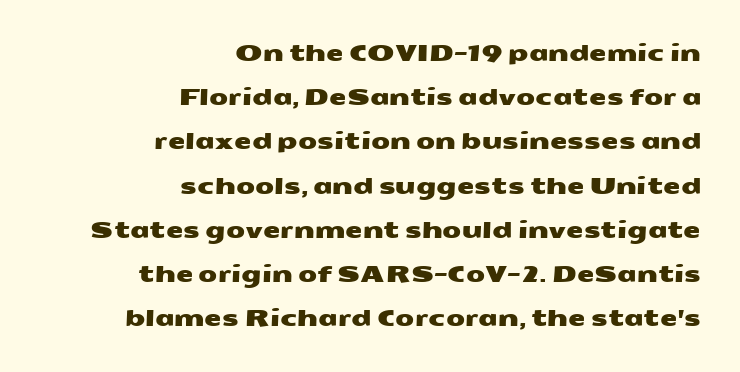
These lines keep a tight, regular rhythm from letter to letter. The words here are not underlined. One glance says open: line gaps are wider than usual. A flush-right, rag-left setting is used for this passage.
